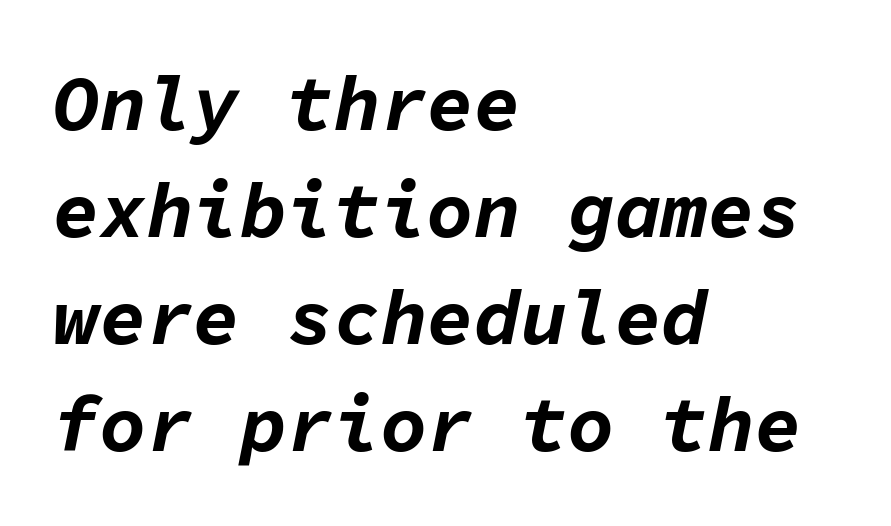
Q: Is the text bold? A: Yes.
Q: Is the text italic (slanted)? A: Yes, it leans right by about 11 degrees.
Q: Is the text underlined? A: No.
Q: How is the paragraph aligned? A: Left-aligned.
Q: Is the spacing between letters normal or unusually wide? A: Normal.
Q: Is the spacing between lines tight, normal or loose? A: Normal.
Q: Width (condensed, normal, or wide)? A: Normal.
Q: Stroke contrast? A: Low.
Q: x-height? A: Medium.
Q: Monospaced? A: Yes.
